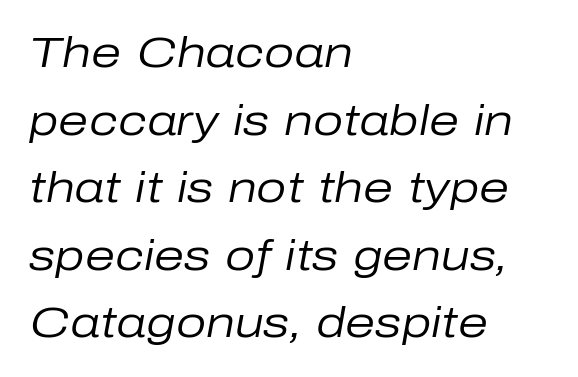
Caption: multi-line text, flush left, ragged right. Decoration check: the copy has no underline. Evenly set lines give the paragraph a standard silhouette. No chunkiness to these letters — they're not bold. Default kerning and tracking; the words read as compact shapes. The rendering uses natural spacing where letterforms have individual widths.
